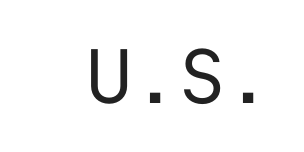
Q: Is the text bold? A: No.
Q: Is the text italic (slanted)? A: No, it is upright.
Q: Is the typeface a serif or a sans-serif typeface? A: Sans-serif.
Q: Is the text underlined? A: No.
Q: Is the spacing between letters normal or unusually wide? A: Normal.
Q: Width (condensed, normal, or wide)? A: Normal.
Q: Stroke contrast? A: Low.
Q: x-height? A: Medium.
Q: Monospaced? A: Yes.
